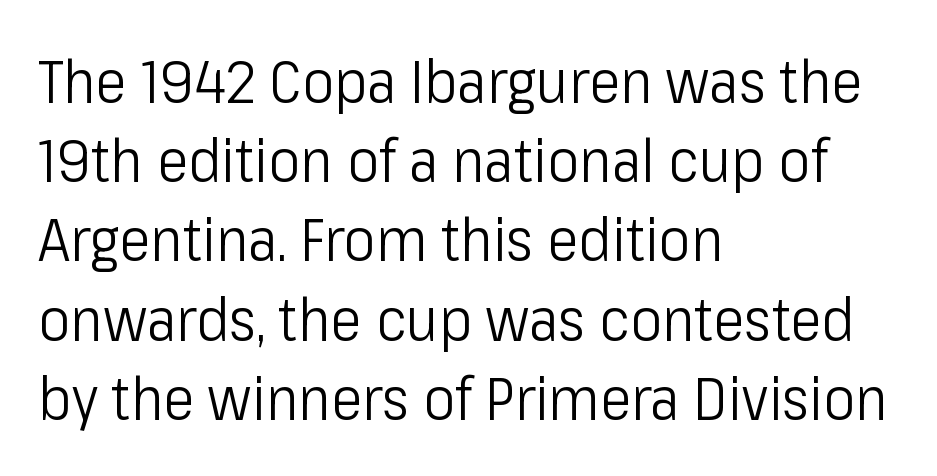
The image shows 60 px light, condensed sans-serif type, upright; set left-aligned, normal line spacing (1.32x), normal letter spacing, not underlined; low stroke contrast and a medium x-height.
